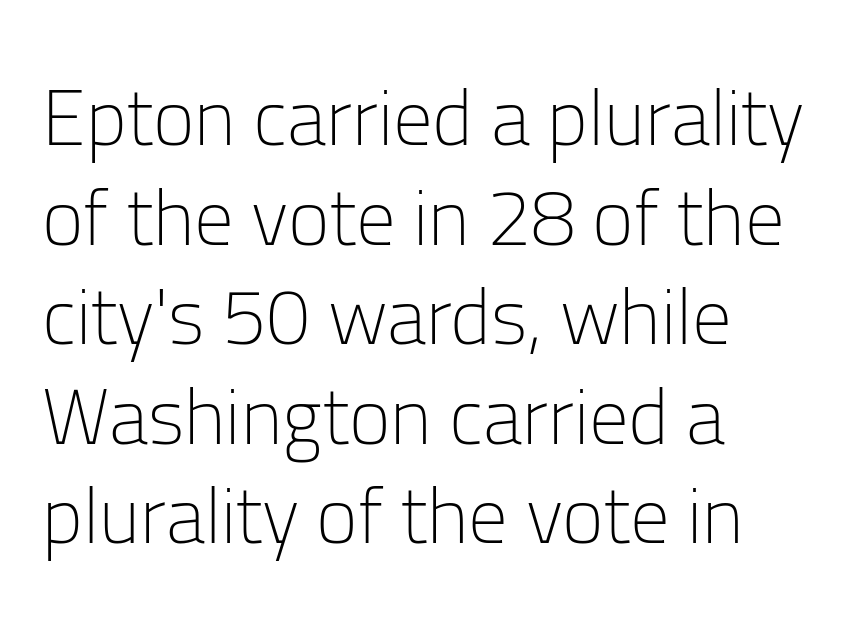
The image shows 79 px light sans-serif type, upright; set left-aligned, normal line spacing (1.26x), normal letter spacing, not underlined; low stroke contrast and a medium x-height.
